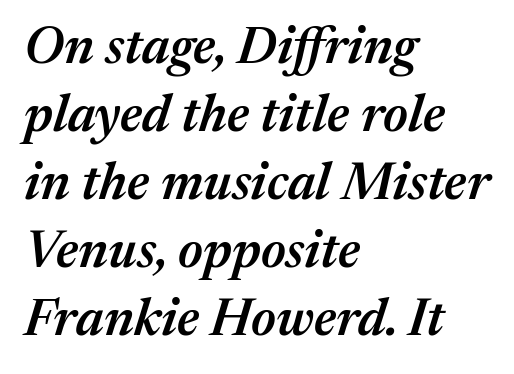
Q: Is the text bold? A: Semi-bold.
Q: Is the text italic (slanted)? A: Yes, it leans right by about 17 degrees.
Q: Is the text underlined? A: No.
Q: How is the paragraph aligned? A: Left-aligned.
Q: Is the spacing between letters normal or unusually wide? A: Normal.
Q: Is the spacing between lines tight, normal or loose? A: Normal.
Q: Width (condensed, normal, or wide)? A: Normal.
Q: Stroke contrast? A: Medium.
Q: x-height? A: Medium.
Q: Monospaced? A: No.
